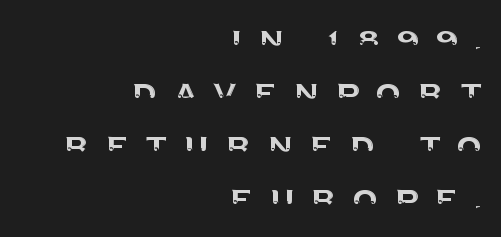
{"serif": "no", "italic": "no", "width": "normal", "stroke_contrast": "medium", "x_height": "large", "monospaced": "no", "underline": "no", "align": "right", "line_spacing": "normal", "line_spacing_ratio": 1.26, "letter_spacing": "wide", "letter_spacing_em": 0.36, "glyph_px": 42}
